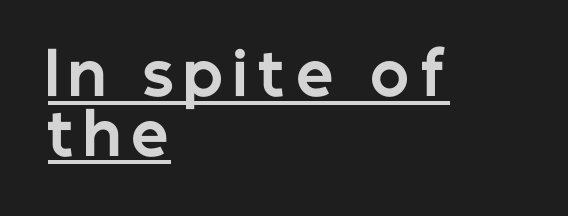
The image shows 59 px bold sans-serif type, upright; set left-aligned, tight line spacing (1.01x), underlined; low stroke contrast and a medium x-height.
